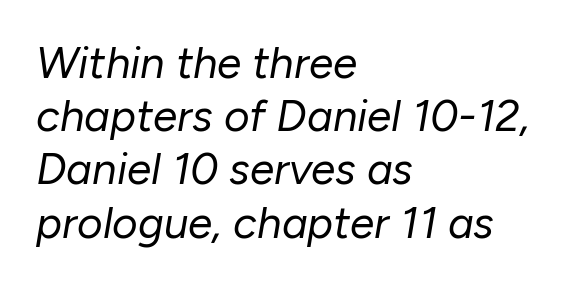
Q: Is the text bold? A: No.
Q: Is the text italic (slanted)? A: Yes, it leans right by about 10 degrees.
Q: Is the text underlined? A: No.
Q: How is the paragraph aligned? A: Left-aligned.
Q: Is the spacing between letters normal or unusually wide? A: Normal.
Q: Width (condensed, normal, or wide)? A: Normal.
Q: Stroke contrast? A: Low.
Q: x-height? A: Medium.
Q: Monospaced? A: No.
